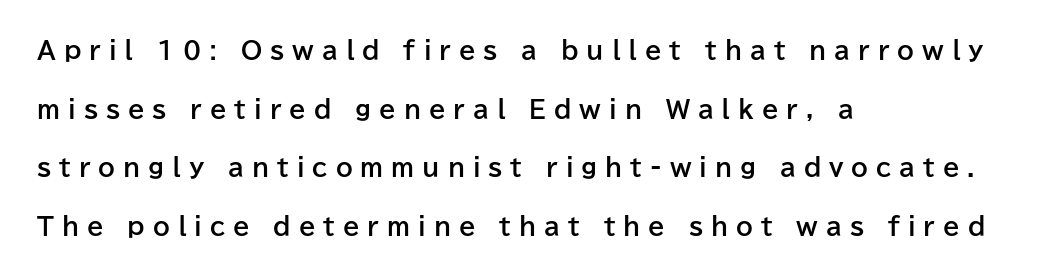
Where is the straight margin? On the left. Vertically, the passage feels expansive, rows floating well apart. Designer's note — italics off, roman on. The typesetting leans heavy: a genuine bold.
